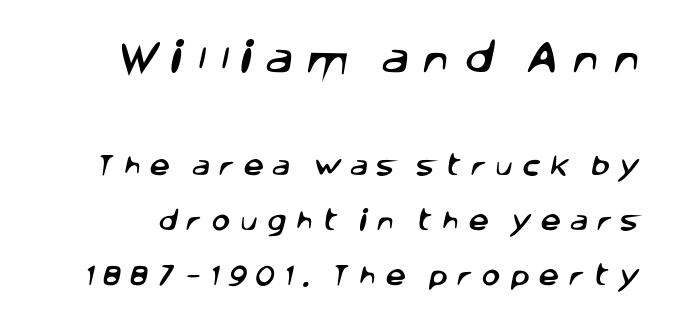
The image shows 35 px sans-serif type; set loose line spacing (2.39x), unusually wide letter spacing (+0.38 em), not underlined; the first (top) block is 1.52x larger; low stroke contrast and a large x-height.
